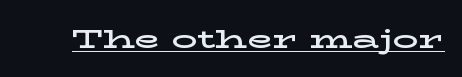
Q: Is the text italic (slanted)? A: No, it is upright.
Q: Is the text underlined? A: Yes.
Q: Is the spacing between letters normal or unusually wide? A: Normal.
